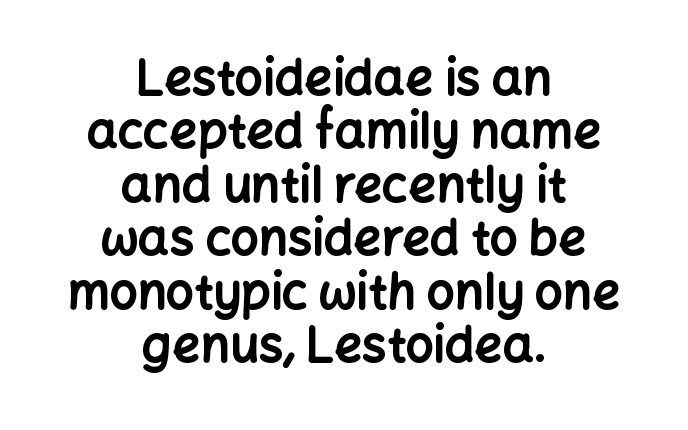
{"serif": "no", "italic": "no", "bold": "yes", "weight": "bold", "width": "normal", "stroke_contrast": "low", "x_height": "medium", "monospaced": "no", "underline": "no", "align": "center", "line_spacing": "tight", "line_spacing_ratio": 1.09, "letter_spacing": "normal", "letter_spacing_em": 0.0, "glyph_px": 49}
